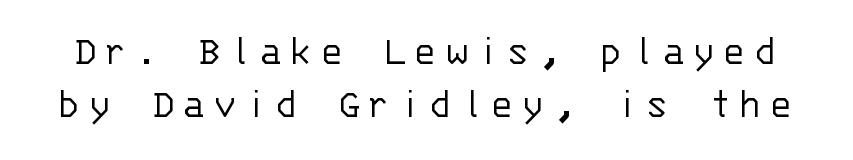
The image shows 43 px light sans-serif type, upright, monospaced; set line spacing 1.24x, not underlined; low stroke contrast and a large x-height.
